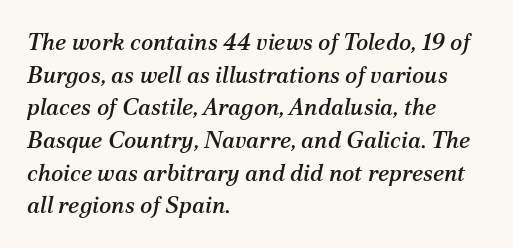
The image shows 23 px text type, italic (leaning right); set left-aligned, normal line spacing (1.42x), normal letter spacing, not underlined.
